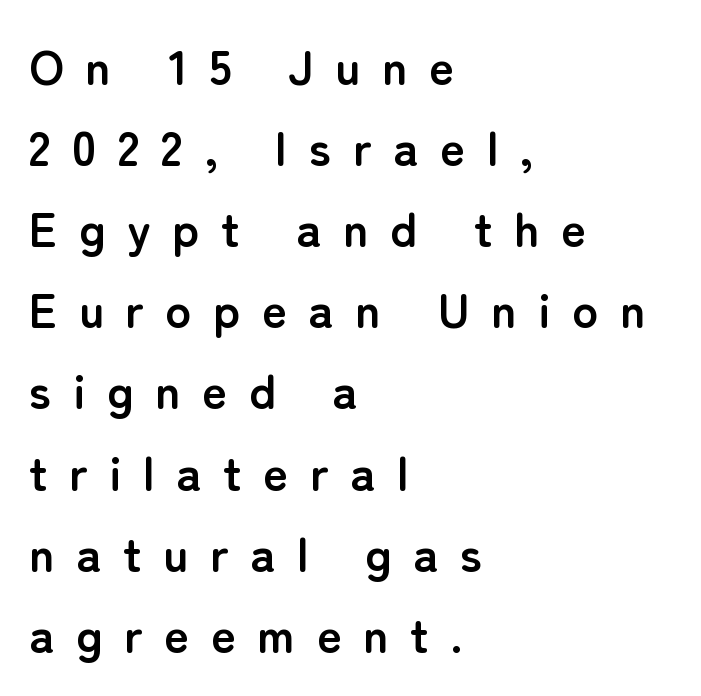
Pretty heavy lettering here — definitely bold. Posture: vertical. The rendering uses a moderate line-height, typical for paragraphs. Examine the stroke ends and you'll find no serifs.
